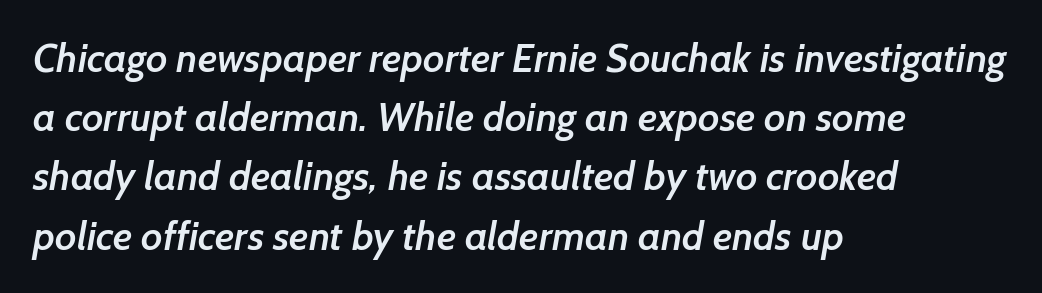
{"serif": "no", "bold": "semi", "weight": "semibold", "width": "normal", "stroke_contrast": "low", "x_height": "medium", "monospaced": "no", "underline": "no", "align": "left", "line_spacing": "normal", "line_spacing_ratio": 1.48, "letter_spacing": "normal", "letter_spacing_em": 0.0, "glyph_px": 40}
